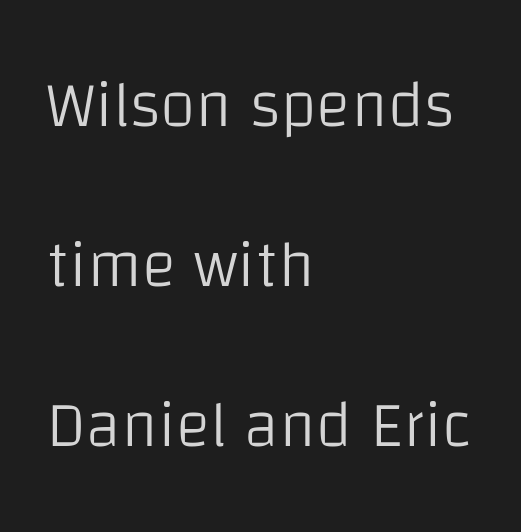
Q: Is the text bold? A: No.
Q: Is the text italic (slanted)? A: No, it is upright.
Q: Is the typeface a serif or a sans-serif typeface? A: Sans-serif.
Q: Is the text underlined? A: No.
Q: How is the paragraph aligned? A: Left-aligned.
Q: Is the spacing between letters normal or unusually wide? A: Normal.
Q: Is the spacing between lines tight, normal or loose? A: Loose.
Q: Width (condensed, normal, or wide)? A: Normal.
Q: Stroke contrast? A: Low.
Q: x-height? A: Large.
Q: Monospaced? A: No.
